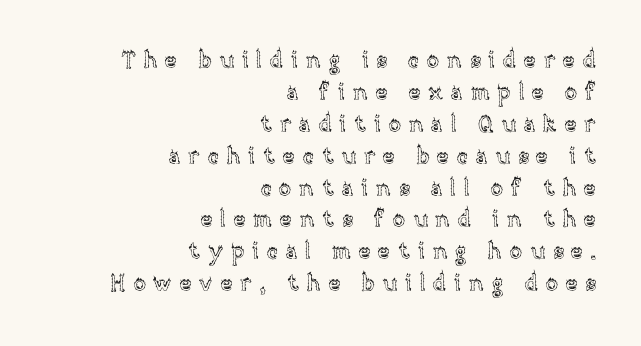
{"italic": "no", "underline": "no", "align": "right", "line_spacing": "normal", "line_spacing_ratio": 1.45, "letter_spacing": "wide", "letter_spacing_em": 0.36, "glyph_px": 22}
